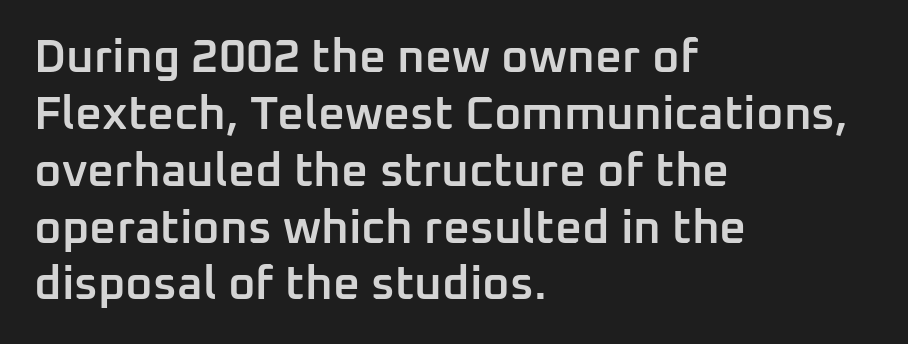
The image shows 47 px semibold sans-serif type, upright; set left-aligned, line spacing 1.21x, normal letter spacing, not underlined; low stroke contrast and a medium x-height.
